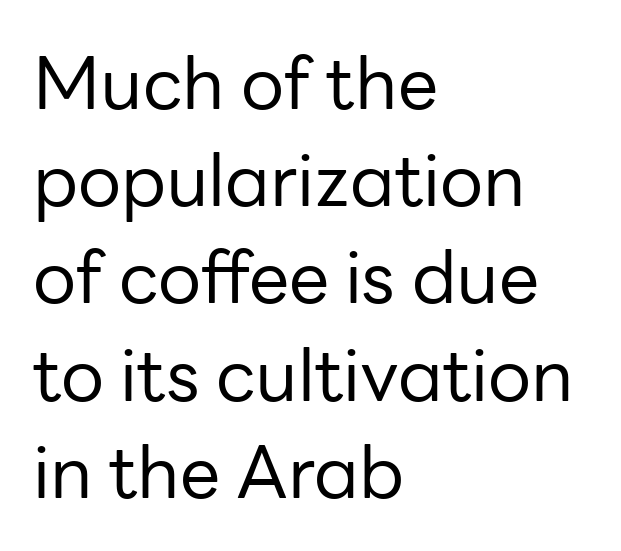
You could not count columns in this text — the font is proportionally spaced. If you measured baseline to baseline, you'd find a middling distance. Upright lettering throughout. Beneath every word, the page is bare. A quiet, ordinary-to-light weight characterises the typeface. Type style note: lacks serifs.
